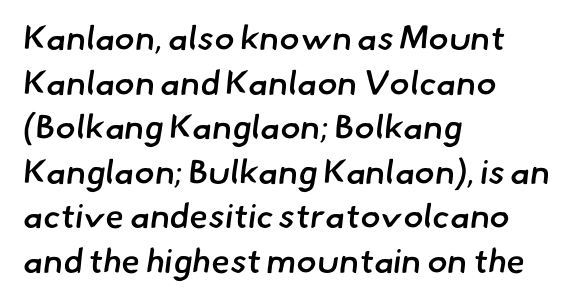
The image shows 34 px semibold sans-serif type; set left-aligned, normal line spacing (1.31x), normal letter spacing, not underlined; low stroke contrast and a small x-height.
